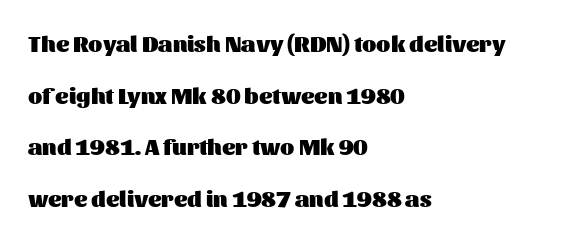
Nope, not italic — everything's standing straight. This is heavy type, rendered in bold. The specimen omits any rule beneath the text block's lines. There is no visible air inserted between adjacent glyphs. The ragged edge is on the right, which tells us the setting is flush left. Leading is clearly above the norm, producing a sparse column.
